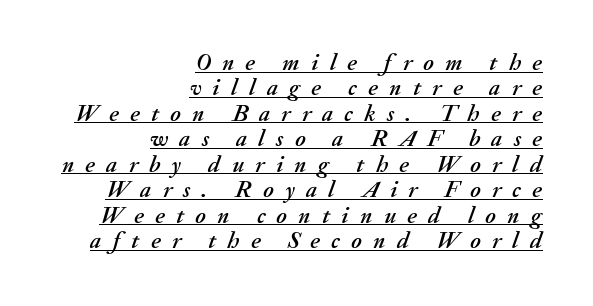
Q: Is the text italic (slanted)? A: Yes, it leans right by about 20 degrees.
Q: Is the text underlined? A: Yes.
Q: How is the paragraph aligned? A: Right-aligned.
Q: Is the spacing between letters normal or unusually wide? A: Unusually wide.
Q: Is the spacing between lines tight, normal or loose? A: Tight.
